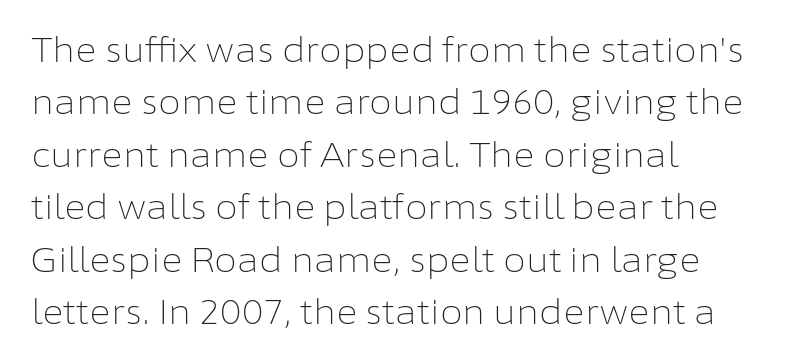
The image shows 33 px light sans-serif type, upright; set left-aligned, normal line spacing (1.59x), normal letter spacing, not underlined; low stroke contrast and a medium x-height.
